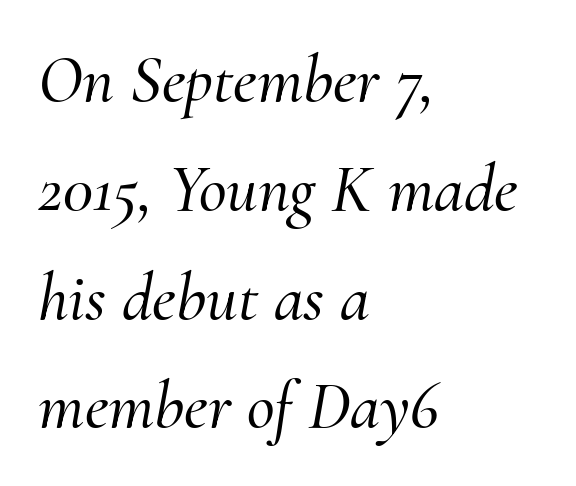
Q: Is the text italic (slanted)? A: Yes, it leans right by about 10 degrees.
Q: Is the typeface a serif or a sans-serif typeface? A: Serif.
Q: Is the text underlined? A: No.
Q: How is the paragraph aligned? A: Left-aligned.
Q: Is the spacing between letters normal or unusually wide? A: Normal.
Q: Is the spacing between lines tight, normal or loose? A: Normal.
Q: Width (condensed, normal, or wide)? A: Normal.
Q: Stroke contrast? A: Medium.
Q: x-height? A: Small.
Q: Monospaced? A: No.
